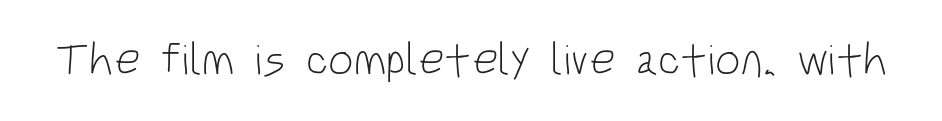
Q: Is the text bold? A: No.
Q: Is the text italic (slanted)? A: No, it is upright.
Q: Is the typeface a serif or a sans-serif typeface? A: Sans-serif.
Q: Is the text underlined? A: No.
Q: Is the spacing between letters normal or unusually wide? A: Normal.
Q: Width (condensed, normal, or wide)? A: Condensed.
Q: Stroke contrast? A: Low.
Q: x-height? A: Large.
Q: Monospaced? A: No.
